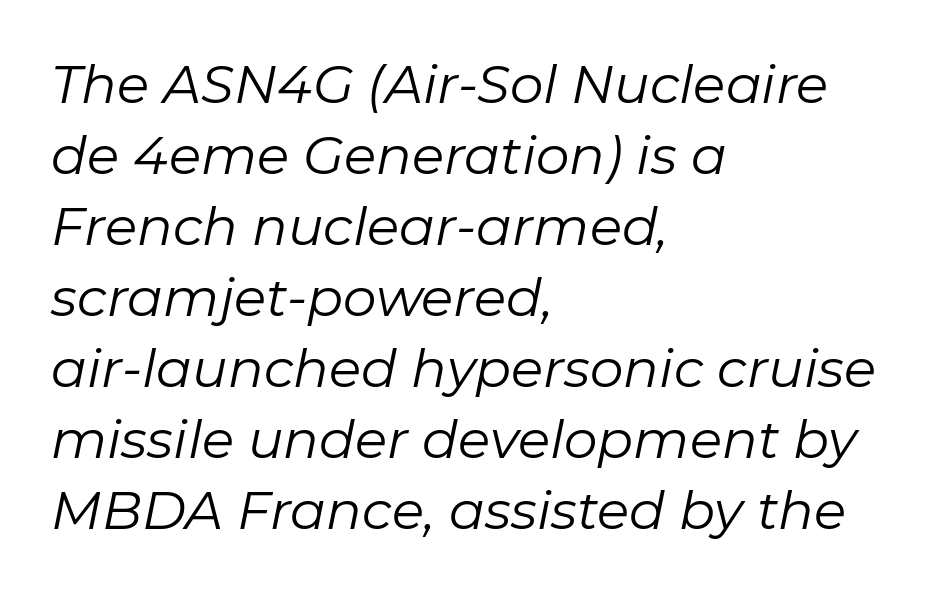
Q: Is the text bold? A: No.
Q: Is the text italic (slanted)? A: Yes, it leans right by about 11 degrees.
Q: Is the text underlined? A: No.
Q: How is the paragraph aligned? A: Left-aligned.
Q: Is the spacing between letters normal or unusually wide? A: Normal.
Q: Is the spacing between lines tight, normal or loose? A: Normal.
Q: Width (condensed, normal, or wide)? A: Normal.
Q: Stroke contrast? A: Low.
Q: x-height? A: Medium.
Q: Monospaced? A: No.
